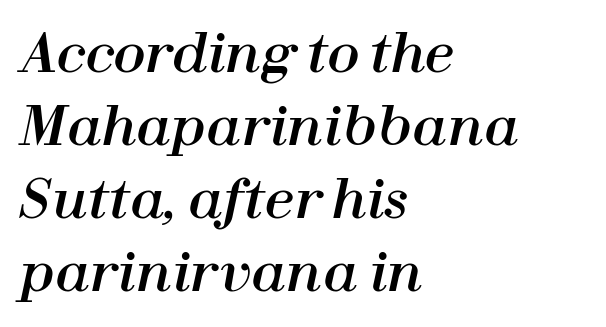
The image shows 53 px text type, italic (leaning right); set left-aligned, normal line spacing (1.38x), normal letter spacing, not underlined; high stroke contrast and a medium x-height.
